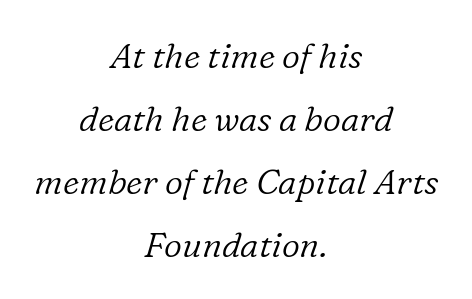
Q: Is the text bold? A: No.
Q: Is the text italic (slanted)? A: Yes, it leans right by about 16 degrees.
Q: Is the typeface a serif or a sans-serif typeface? A: Serif.
Q: Is the text underlined? A: No.
Q: How is the paragraph aligned? A: Centered.
Q: Is the spacing between letters normal or unusually wide? A: Normal.
Q: Width (condensed, normal, or wide)? A: Normal.
Q: Stroke contrast? A: Low.
Q: x-height? A: Medium.
Q: Monospaced? A: No.
